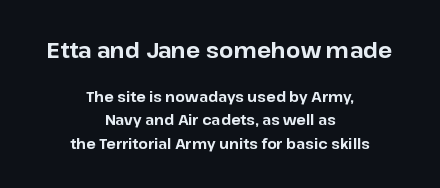
{"italic": "no", "bold": "yes", "underline": "no", "align": "center", "line_spacing": "normal", "line_spacing_ratio": 1.67, "letter_spacing": "normal", "letter_spacing_em": 0.0, "larger_block": "first", "size_ratio": 1.5, "glyph_px": 21}
